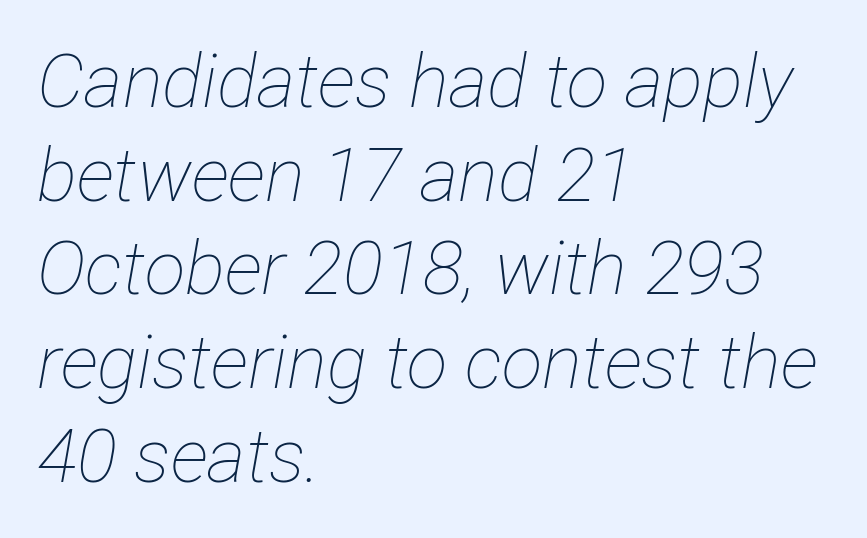
No chunkiness to these letters — they're not bold. Any mark beneath the type? The region is blank. The horizontal fit of the characters is conventional and even. Proportional: the letters do not fall into vertical columns. The whole block is typeset with a tilt. Vertical spacing — default.
